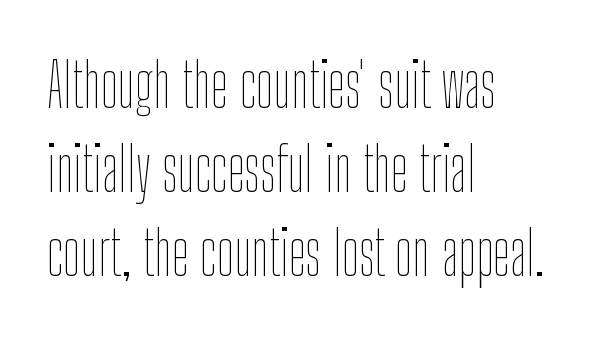
{"italic": "no", "bold": "no", "weight": "thin", "width": "condensed", "stroke_contrast": "low", "x_height": "medium", "monospaced": "no", "underline": "no", "align": "left", "line_spacing": "normal", "line_spacing_ratio": 1.38, "letter_spacing": "normal", "letter_spacing_em": 0.0, "glyph_px": 61}
